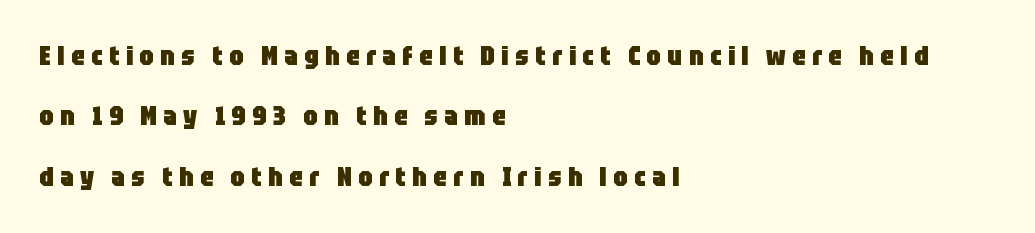
The passage shown stacks its lines with a broad gap. These lines were composed using upright roman letters. Line beginnings align vertically; line endings do not. The face used here has the dense, thick strokes of a bold. Caption: expanded tracking, letters set apart. The words here are not underlined.
